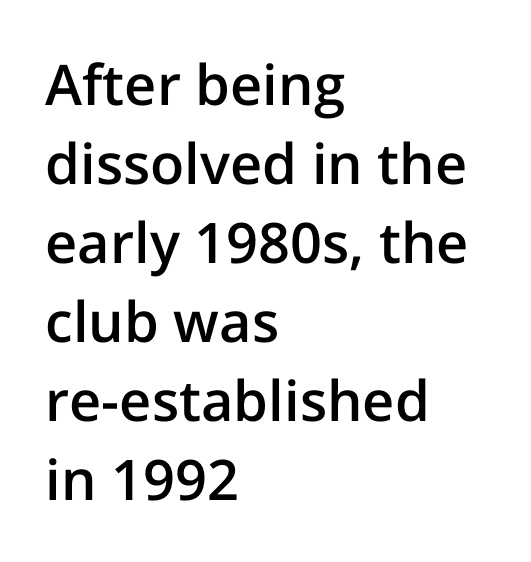
Caption: multi-line text, flush left, ragged right. When letters stand straight like this, we call the style roman or upright. Compared with typical body copy, the letter spacing here is the same. The rendering uses a moderate line-height, typical for paragraphs. Proportional: the letters do not fall into vertical columns.
